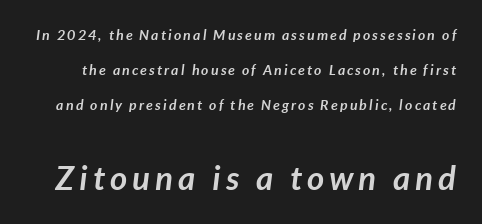
{"italic": "yes", "lean": "right", "slant_degrees": 7, "bold": "yes", "weight": "semibold", "width": "normal", "stroke_contrast": "low", "x_height": "medium", "monospaced": "no", "underline": "no", "line_spacing": "loose", "line_spacing_ratio": 2.49, "larger_block": "second", "size_ratio": 2.36, "glyph_px": 33}
